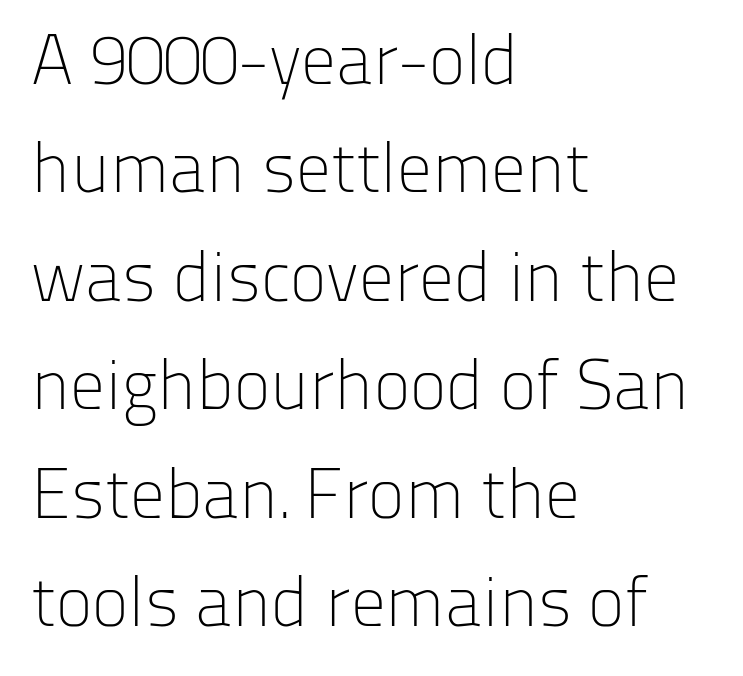
{"serif": "no", "italic": "no", "bold": "no", "weight": "light", "width": "normal", "stroke_contrast": "low", "x_height": "medium", "monospaced": "no", "underline": "no", "align": "left", "line_spacing": "normal", "line_spacing_ratio": 1.55, "letter_spacing": "normal", "letter_spacing_em": 0.0, "glyph_px": 70}
